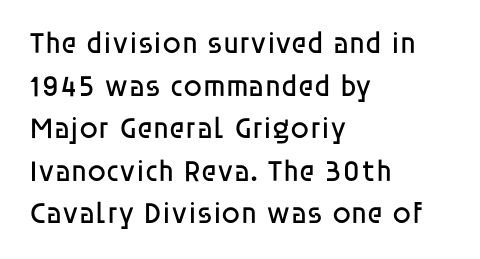
Q: Is the text bold? A: No.
Q: Is the text italic (slanted)? A: No, it is upright.
Q: Is the typeface a serif or a sans-serif typeface? A: Sans-serif.
Q: Is the text underlined? A: No.
Q: How is the paragraph aligned? A: Left-aligned.
Q: Is the spacing between letters normal or unusually wide? A: Normal.
Q: Is the spacing between lines tight, normal or loose? A: Normal.
Q: Width (condensed, normal, or wide)? A: Normal.
Q: Stroke contrast? A: Low.
Q: x-height? A: Large.
Q: Monospaced? A: No.
